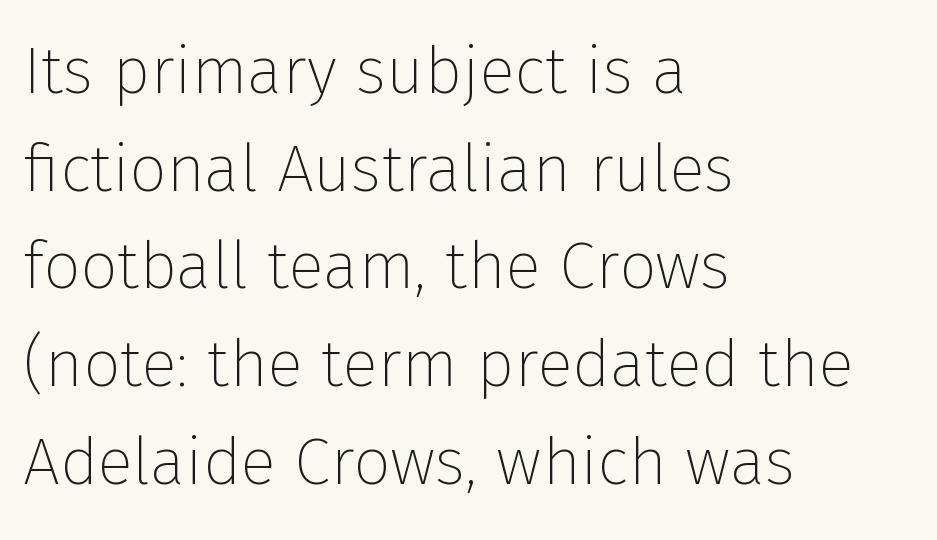
Horizontally, the lines are justified to the leading edge only. Stroke thickness stays within the range of a standard reading face or lighter. A bare baseline throughout the passage. Classification — sans serif. The vertical gap from one line to the next is medium. Do the characters align in a grid? No, the font is proportional.
